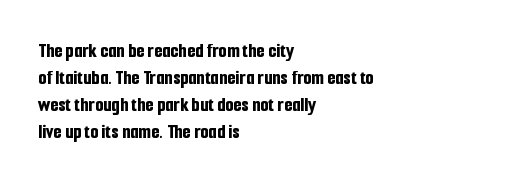
The image shows 21 px bold type, upright; set left-aligned, normal line spacing (1.28x), normal letter spacing, not underlined.
